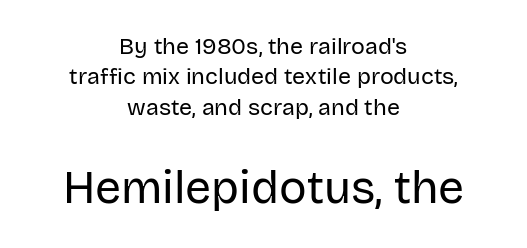
Q: Is the text bold? A: No.
Q: Is the text italic (slanted)? A: No, it is upright.
Q: Is the typeface a serif or a sans-serif typeface? A: Sans-serif.
Q: Is the text underlined? A: No.
Q: How is the paragraph aligned? A: Centered.
Q: Is the spacing between letters normal or unusually wide? A: Normal.
Q: Is the spacing between lines tight, normal or loose? A: Normal.
Q: Which block of text is set in a larger size, the first (top) or the second (bottom)? A: The second (bottom) one.
Q: Width (condensed, normal, or wide)? A: Normal.
Q: Stroke contrast? A: Low.
Q: x-height? A: Large.
Q: Monospaced? A: No.
